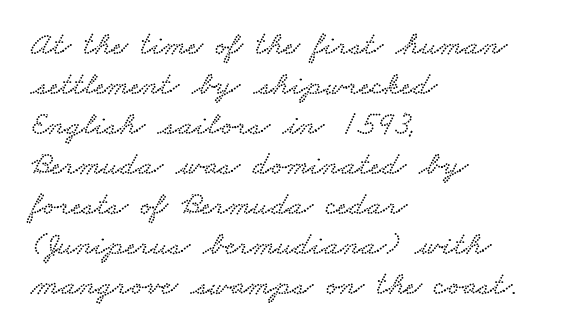
The passage is arranged the way most books set body copy — flush left. This rendering leaves character spacing at its baseline value. Has an underline been added? It has not. The face used here is proportionally spaced, like ordinary book or web type.
